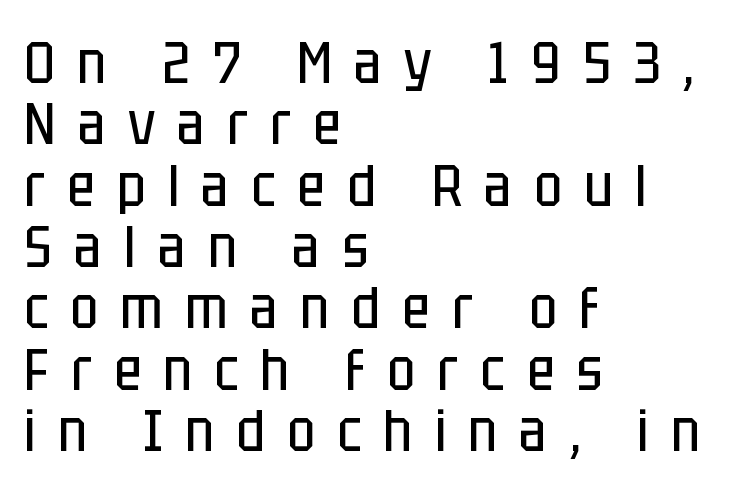
Q: Is the text bold? A: No.
Q: Is the text italic (slanted)? A: No, it is upright.
Q: Is the typeface a serif or a sans-serif typeface? A: Sans-serif.
Q: Is the text underlined? A: No.
Q: How is the paragraph aligned? A: Left-aligned.
Q: Is the spacing between letters normal or unusually wide? A: Unusually wide.
Q: Is the spacing between lines tight, normal or loose? A: Tight.
Q: Width (condensed, normal, or wide)? A: Condensed.
Q: Stroke contrast? A: Low.
Q: x-height? A: Large.
Q: Monospaced? A: No.
